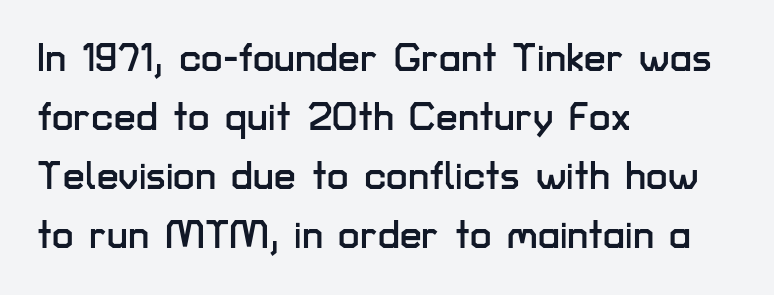
The image shows 39 px sans-serif type, upright; set left-aligned, normal line spacing (1.51x), normal letter spacing, not underlined; low stroke contrast and a medium x-height.
